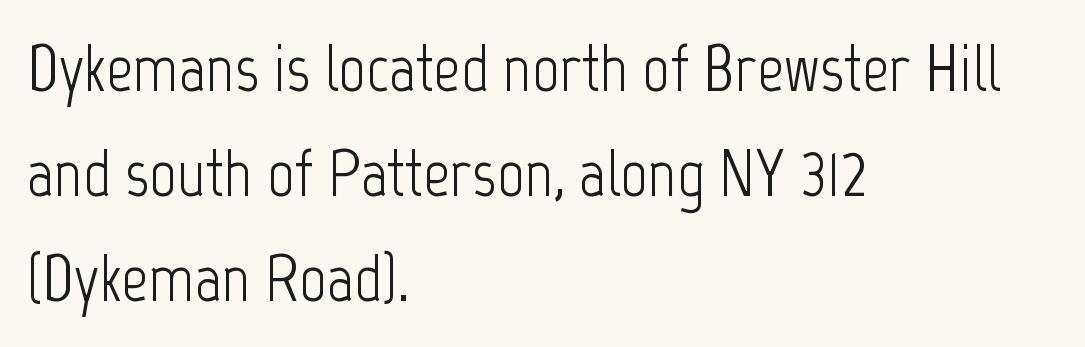
The image shows 67 px light, condensed sans-serif type, upright; set left-aligned, normal line spacing (1.57x), normal letter spacing, not underlined; low stroke contrast and a medium x-height.
